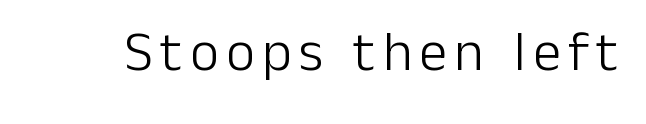
Is there any slant? The stems are plumb. No letter is thick-stroked: the sample isn't bold. A typesetter would label this face a sans. A clean baseline with only descenders dipping below it. Is this a fixed-width face? No — the glyphs have proportional, varying widths.
